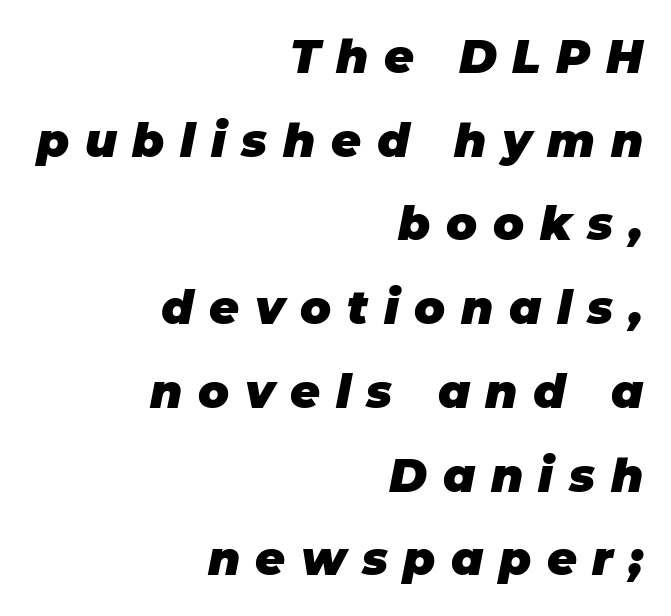
The image shows 46 px heavy type, italic (leaning right); set right-aligned, line spacing 1.82x, unusually wide letter spacing (+0.34 em), not underlined; low stroke contrast and a large x-height.
